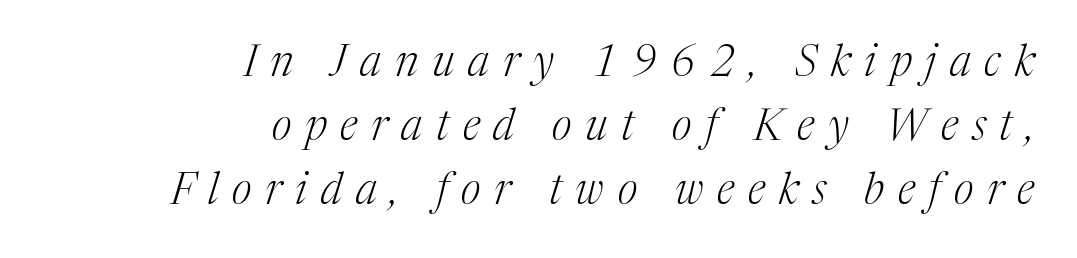
{"serif": "yes", "italic": "yes", "lean": "right", "slant_degrees": 17, "bold": "no", "weight": "light", "width": "normal", "stroke_contrast": "medium", "x_height": "medium", "monospaced": "no", "underline": "no", "align": "right", "line_spacing": "normal", "line_spacing_ratio": 1.49, "letter_spacing": "wide", "letter_spacing_em": 0.32, "glyph_px": 43}
